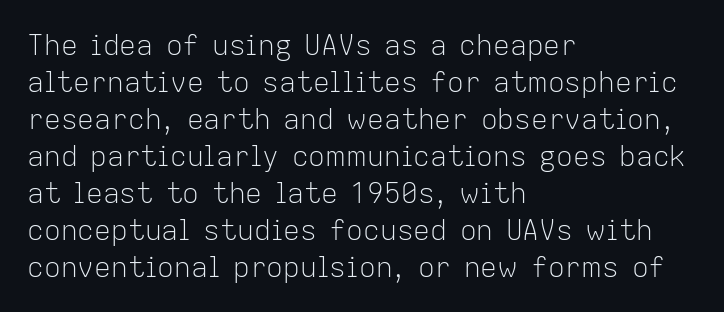
{"serif": "no", "italic": "no", "bold": "no", "weight": "light", "width": "normal", "stroke_contrast": "low", "x_height": "medium", "monospaced": "no", "underline": "no", "align": "left", "line_spacing": "normal", "line_spacing_ratio": 1.32, "letter_spacing": "normal", "letter_spacing_em": 0.0, "glyph_px": 28}
